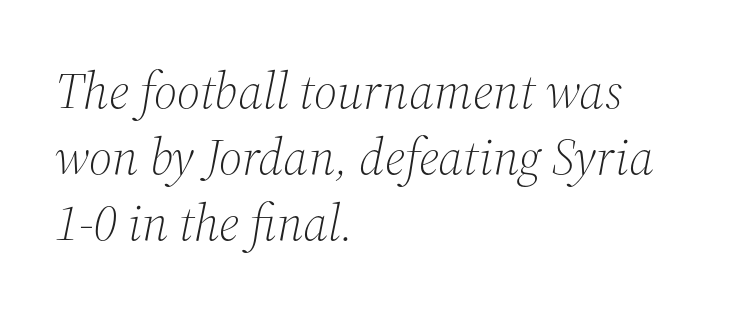
{"serif": "yes", "italic": "yes", "lean": "right", "slant_degrees": 12, "bold": "no", "weight": "light", "width": "normal", "stroke_contrast": "medium", "x_height": "medium", "monospaced": "no", "underline": "no", "align": "left", "line_spacing": "normal", "line_spacing_ratio": 1.29, "letter_spacing": "normal", "letter_spacing_em": 0.0, "glyph_px": 51}
